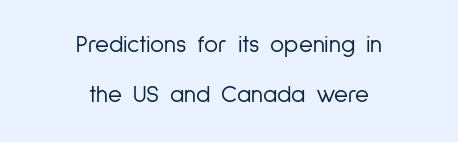
Rows of type keep a wide berth in the vertical direction. There is no visible air inserted between adjacent glyphs. Where is the straight margin? There isn't one; the lines are centered. Is the stroke heavy? The answer is a plain regular-or-lighter. Characters remain perfectly vertical along every line. Any mark beneath the type? The region is blank.
